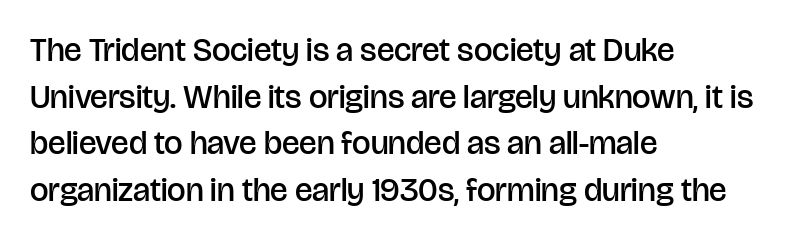
Q: Is the text bold? A: Semi-bold.
Q: Is the text italic (slanted)? A: No, it is upright.
Q: Is the typeface a serif or a sans-serif typeface? A: Sans-serif.
Q: Is the text underlined? A: No.
Q: How is the paragraph aligned? A: Left-aligned.
Q: Is the spacing between letters normal or unusually wide? A: Normal.
Q: Is the spacing between lines tight, normal or loose? A: Normal.
Q: Width (condensed, normal, or wide)? A: Normal.
Q: Stroke contrast? A: Low.
Q: x-height? A: Large.
Q: Monospaced? A: No.
